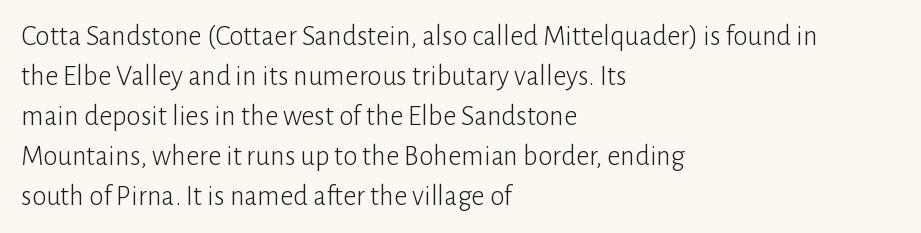
Q: Is the text bold? A: No.
Q: Is the text italic (slanted)? A: No, it is upright.
Q: Is the typeface a serif or a sans-serif typeface? A: Sans-serif.
Q: Is the text underlined? A: No.
Q: How is the paragraph aligned? A: Left-aligned.
Q: Is the spacing between letters normal or unusually wide? A: Normal.
Q: Is the spacing between lines tight, normal or loose? A: Normal.
Q: Width (condensed, normal, or wide)? A: Normal.
Q: Stroke contrast? A: Low.
Q: x-height? A: Medium.
Q: Monospaced? A: No.
